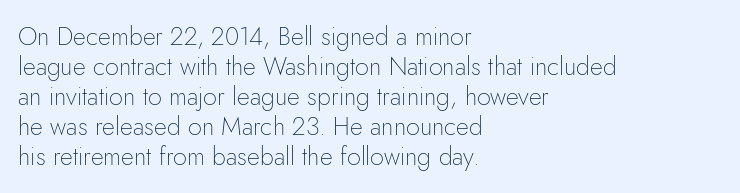
Stem width sits at or under what a default text font uses. Rendered with straight, roman letterforms. In CSS terms this would be text-align: left. Is the letter spacing exaggerated? No — it looks like the ordinary default.
